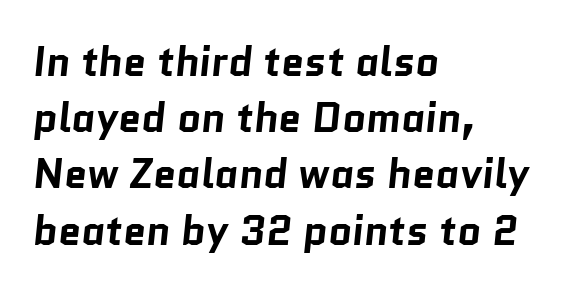
{"serif": "no", "bold": "yes", "weight": "bold", "width": "normal", "stroke_contrast": "low", "x_height": "medium", "monospaced": "no", "underline": "no", "align": "left", "line_spacing": "normal", "line_spacing_ratio": 1.37, "letter_spacing": "normal", "letter_spacing_em": 0.0, "glyph_px": 41}
